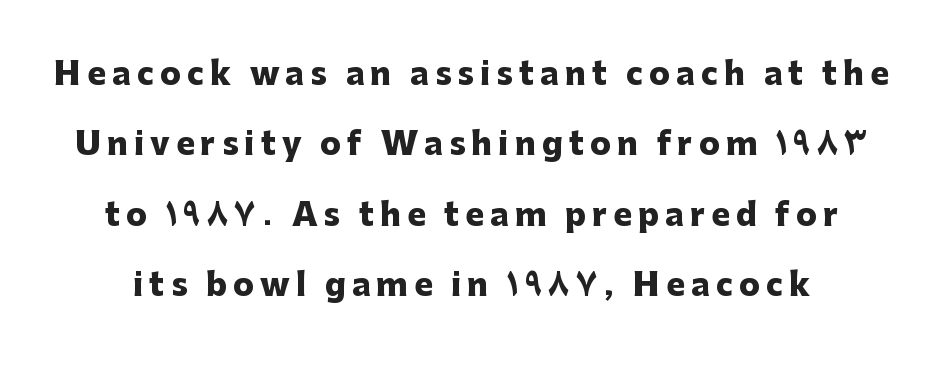
The image shows 31 px heavy sans-serif type, upright; set loose line spacing (2.27x), unusually wide letter spacing (+0.2 em), not underlined; low stroke contrast and a medium x-height.
